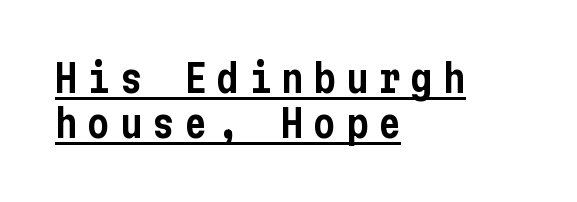
Q: Is the text italic (slanted)? A: No, it is upright.
Q: Is the typeface a serif or a sans-serif typeface? A: Sans-serif.
Q: Is the text underlined? A: Yes.
Q: How is the paragraph aligned? A: Left-aligned.
Q: Is the spacing between letters normal or unusually wide? A: Unusually wide.
Q: Width (condensed, normal, or wide)? A: Condensed.
Q: Stroke contrast? A: Low.
Q: x-height? A: Medium.
